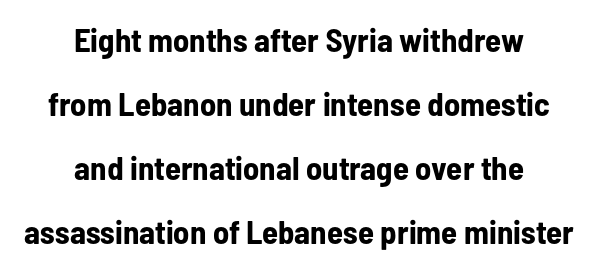
Underline: absent. The letterforms sit shoulder to shoulder at normal distance. The paragraph shown floats in the horizontal middle. Whoever set this chose breathing room over compactness in the vertical rhythm. This sample uses an upright cut, with every glyph sitting square on the baseline. Stroke thickness is high; the sample reads as a true bold.
